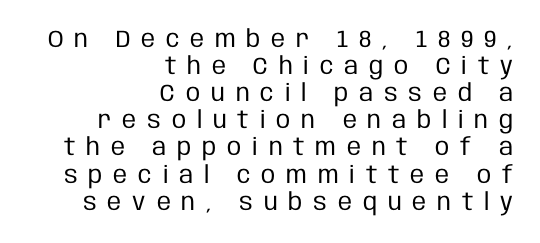
All the whitespace from short lines collects on the left. This sample uses expanded letter spacing, leaving extra air between glyphs. Do the letters lean? They stand straight. This rendering features lettering with no underline.
